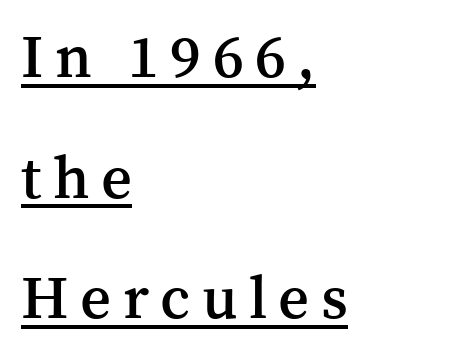
{"serif": "yes", "italic": "no", "bold": "semi", "weight": "semibold", "width": "normal", "stroke_contrast": "medium", "x_height": "medium", "monospaced": "no", "underline": "yes", "align": "left", "line_spacing": "loose", "line_spacing_ratio": 2.01, "glyph_px": 60}
